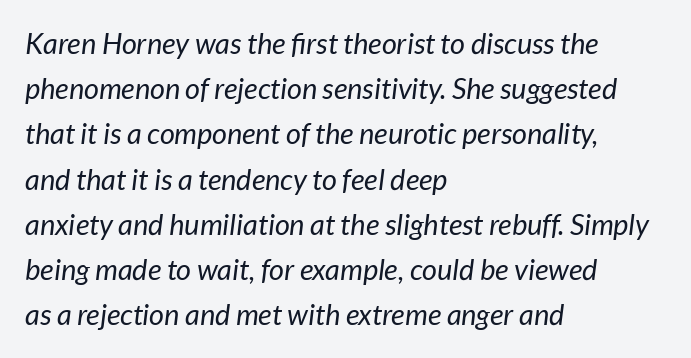
The image shows 29 px regular-weight type, italic (leaning right); set left-aligned, normal line spacing (1.56x), normal letter spacing, not underlined; low stroke contrast and a medium x-height.
